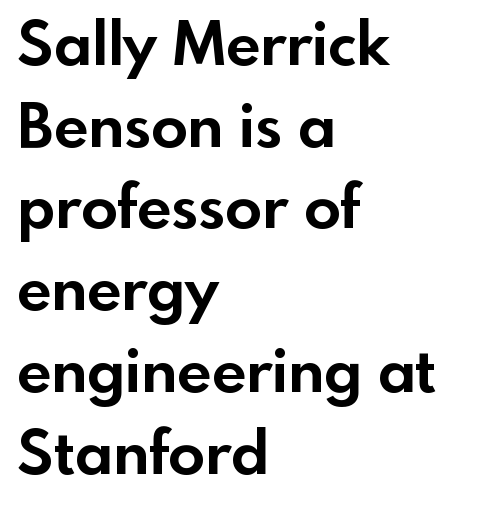
{"serif": "no", "italic": "no", "bold": "yes", "weight": "bold", "width": "normal", "x_height": "small", "monospaced": "no", "underline": "no", "align": "left", "line_spacing": "normal", "line_spacing_ratio": 1.34, "letter_spacing": "normal", "letter_spacing_em": 0.0, "glyph_px": 61}
